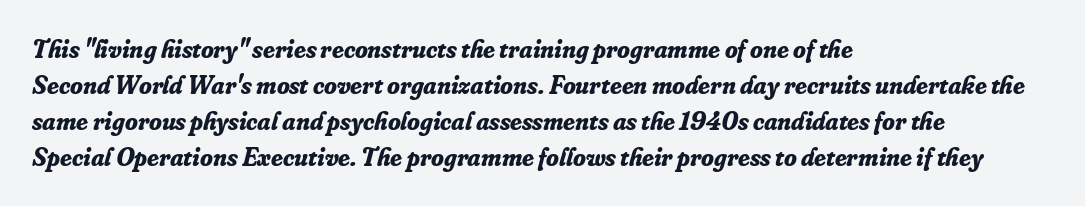
{"italic": "yes", "lean": "right", "slant_degrees": 16, "bold": "yes", "underline": "no", "align": "left", "line_spacing": "normal", "line_spacing_ratio": 1.39, "letter_spacing": "normal", "letter_spacing_em": 0.0, "glyph_px": 26}
